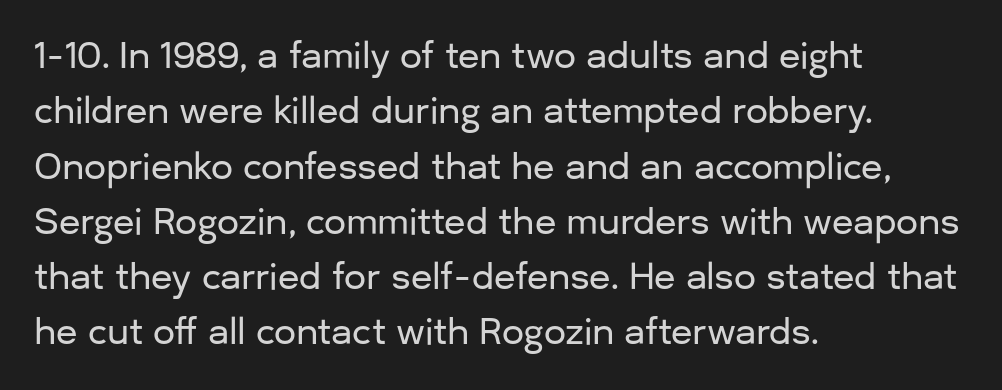
Q: Is the text italic (slanted)? A: No, it is upright.
Q: Is the typeface a serif or a sans-serif typeface? A: Sans-serif.
Q: Is the text underlined? A: No.
Q: How is the paragraph aligned? A: Left-aligned.
Q: Is the spacing between letters normal or unusually wide? A: Normal.
Q: Is the spacing between lines tight, normal or loose? A: Normal.
Q: Width (condensed, normal, or wide)? A: Normal.
Q: Stroke contrast? A: Low.
Q: x-height? A: Medium.
Q: Monospaced? A: No.
